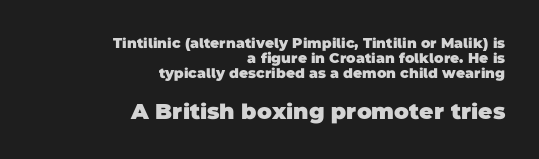
The image shows 22 px bold type; set right-aligned, tight line spacing (1.07x), normal letter spacing, not underlined; the second (bottom) block is 1.57x larger.
